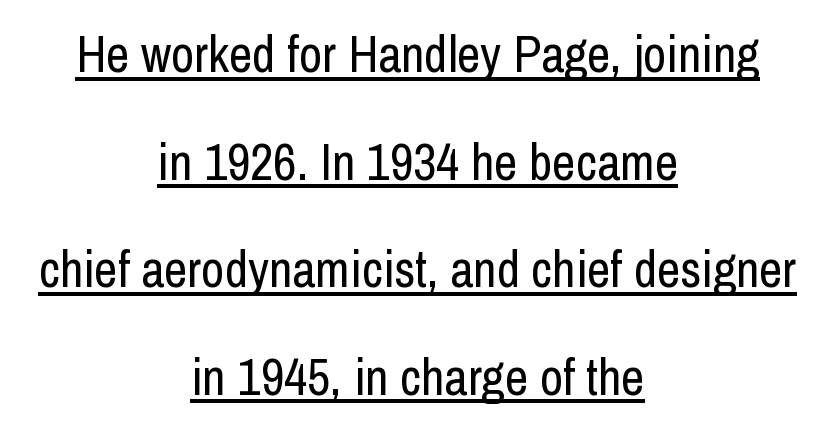
Q: Is the text bold? A: No.
Q: Is the text italic (slanted)? A: No, it is upright.
Q: Is the typeface a serif or a sans-serif typeface? A: Sans-serif.
Q: Is the text underlined? A: Yes.
Q: How is the paragraph aligned? A: Centered.
Q: Is the spacing between letters normal or unusually wide? A: Normal.
Q: Is the spacing between lines tight, normal or loose? A: Loose.
Q: Width (condensed, normal, or wide)? A: Condensed.
Q: Stroke contrast? A: Low.
Q: x-height? A: Medium.
Q: Monospaced? A: No.
